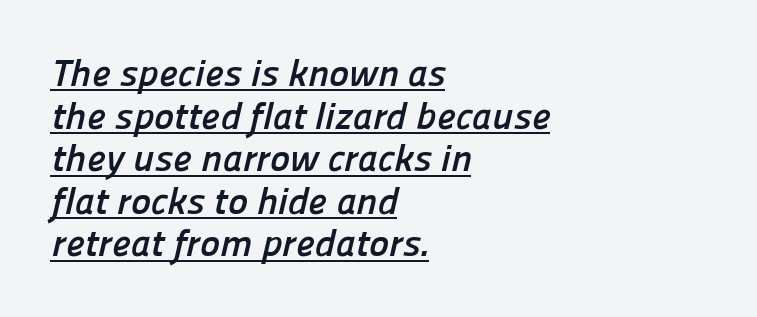
Observe the absence of serifs on each vertical stroke in this sample. Line starts are locked; line ends wander. As a designer I'd log this as weight 700, bold. Reading down the column, the eye jumps only a short way to each next line.
